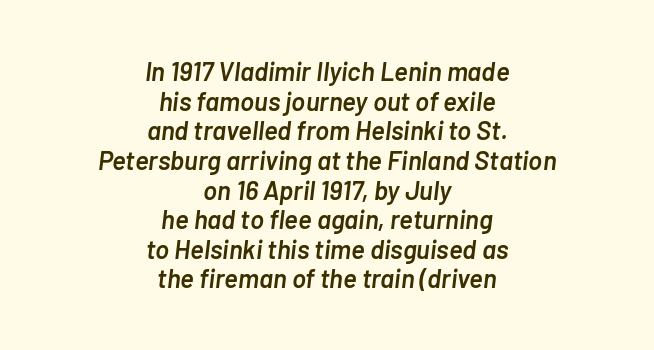
The image shows 26 px text type, italic (leaning right); set centered, tight line spacing (1.14x), normal letter spacing, not underlined.
